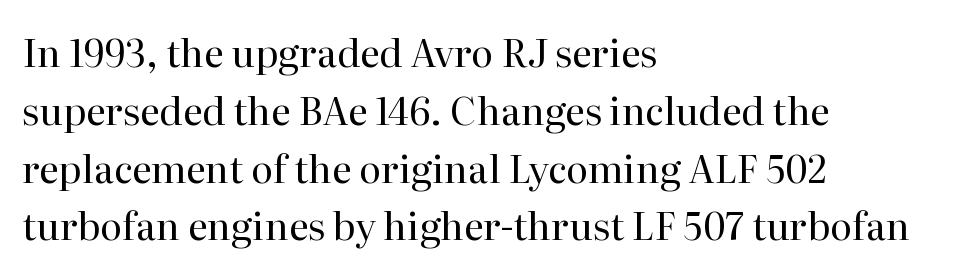
{"serif": "yes", "italic": "no", "bold": "no", "weight": "regular", "width": "normal", "stroke_contrast": "high", "x_height": "medium", "monospaced": "no", "underline": "no", "align": "left", "line_spacing": "normal", "line_spacing_ratio": 1.52, "letter_spacing": "normal", "letter_spacing_em": 0.0, "glyph_px": 38}
